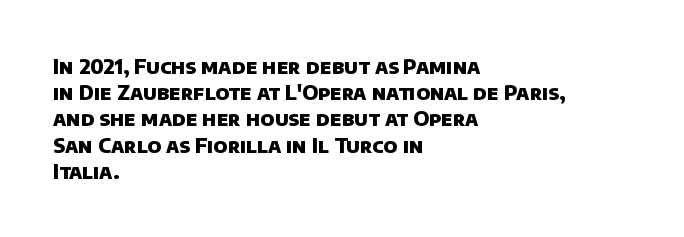
{"bold": "yes", "underline": "no", "align": "left", "line_spacing": "normal", "line_spacing_ratio": 1.31, "letter_spacing": "normal", "letter_spacing_em": 0.0, "glyph_px": 20}
